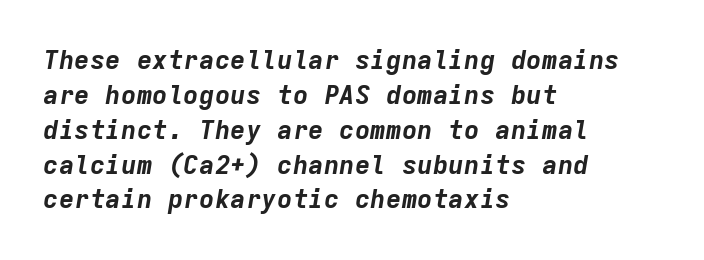
The glyphs look as if they've been sheared to an angle. The passage shown has conventional tracking throughout. Typeset ragged right — the left edge is the straight one. This is heavy type, rendered in bold. Regular leading. Unmarked baselines from the first word to the last.
